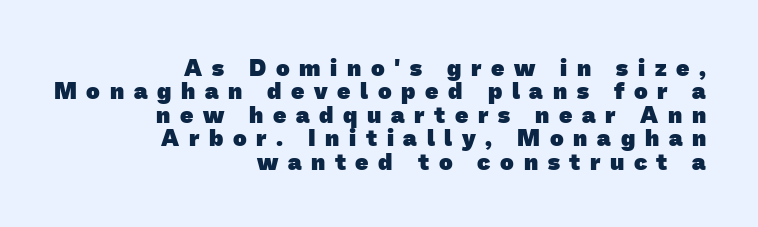
{"bold": "yes", "underline": "no", "align": "right", "line_spacing": "tight", "line_spacing_ratio": 1.02, "letter_spacing": "wide", "letter_spacing_em": 0.42, "glyph_px": 23}
